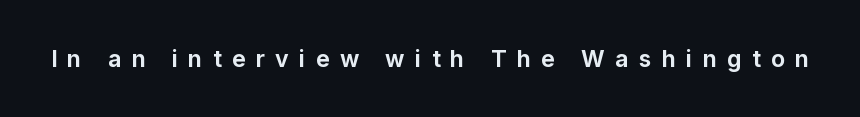
Plain, unruled lines of type. Caption: expanded tracking, letters set apart. Caption: bold face, heavy strokes. It's the straight-up-and-down kind of type.
